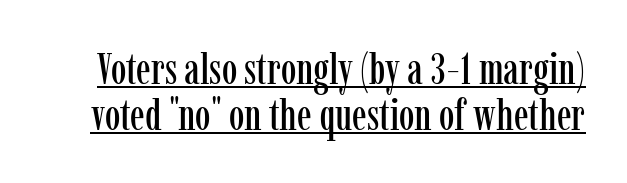
{"serif": "yes", "italic": "no", "width": "condensed", "stroke_contrast": "low", "x_height": "medium", "monospaced": "no", "underline": "yes", "line_spacing": "tight", "line_spacing_ratio": 1.04, "letter_spacing": "normal", "letter_spacing_em": 0.0, "glyph_px": 44}
